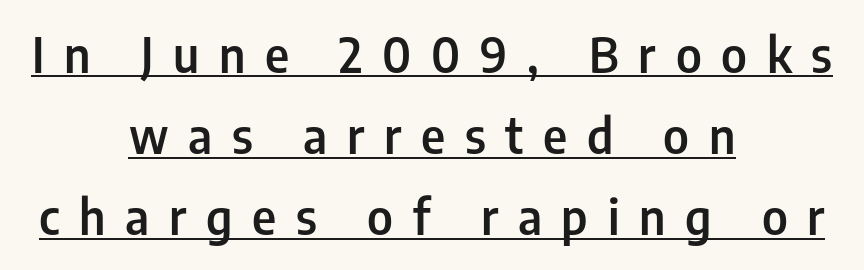
Q: Is the text bold? A: Semi-bold.
Q: Is the text italic (slanted)? A: No, it is upright.
Q: Is the typeface a serif or a sans-serif typeface? A: Sans-serif.
Q: Is the text underlined? A: Yes.
Q: How is the paragraph aligned? A: Centered.
Q: Is the spacing between letters normal or unusually wide? A: Unusually wide.
Q: Is the spacing between lines tight, normal or loose? A: Normal.
Q: Width (condensed, normal, or wide)? A: Condensed.
Q: Stroke contrast? A: Low.
Q: x-height? A: Medium.
Q: Monospaced? A: No.
